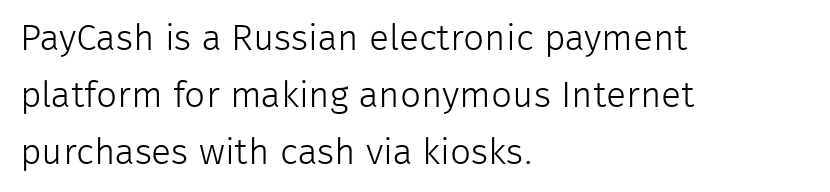
The image shows 37 px light sans-serif type, upright; set left-aligned, normal line spacing (1.54x), normal letter spacing, not underlined; low stroke contrast and a medium x-height.
